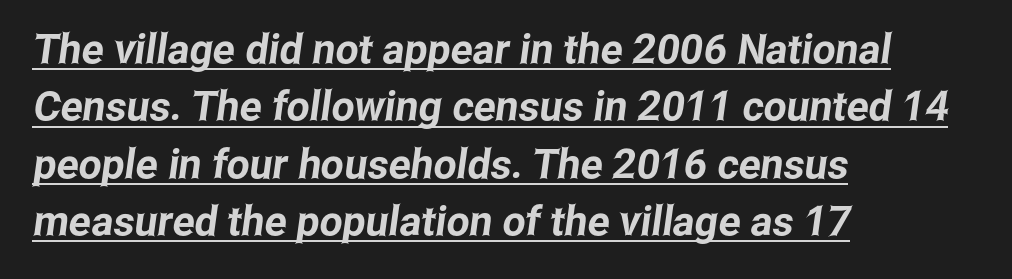
These lines are rendered in a variable-pitch font. This rendering uses left alignment, leaving the right contour irregular. In designer terms, the underline attribute is active on this setting. You can tell from the bare stems that sans-serif type was used.
